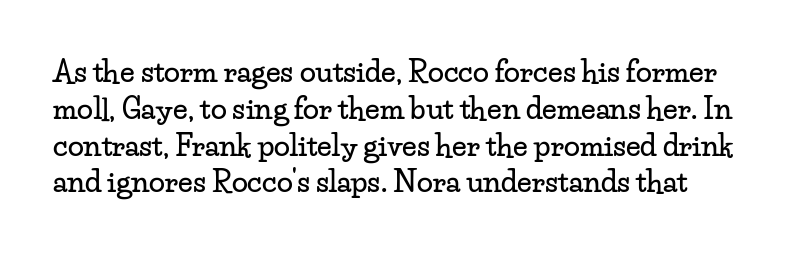
The image shows 29 px wide serif type, upright; set normal line spacing (1.27x), normal letter spacing, not underlined; low stroke contrast and a small x-height.
